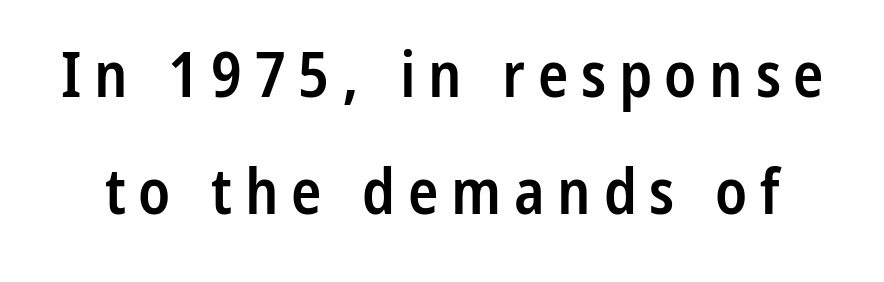
The characters display no serif detailing; their extremities are plain. The passage shown is semibold, sitting just below true bold. You can tell it's not italic because the verticals are truly vertical. Think of a printed novel: that variable character pitch is what you see here.
